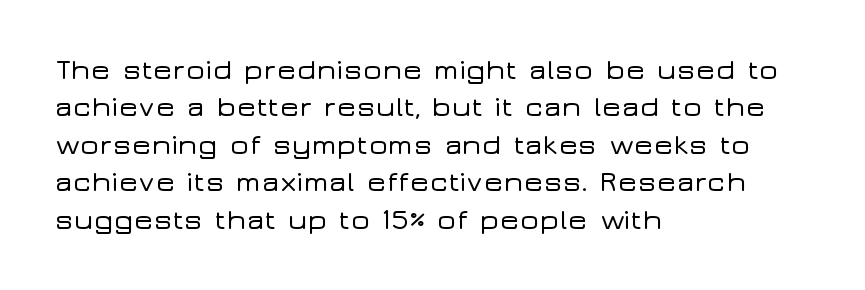
{"serif": "no", "italic": "no", "width": "wide", "stroke_contrast": "low", "x_height": "medium", "monospaced": "no", "underline": "no", "align": "left", "line_spacing": "normal", "line_spacing_ratio": 1.29, "letter_spacing": "normal", "letter_spacing_em": 0.0, "glyph_px": 29}
